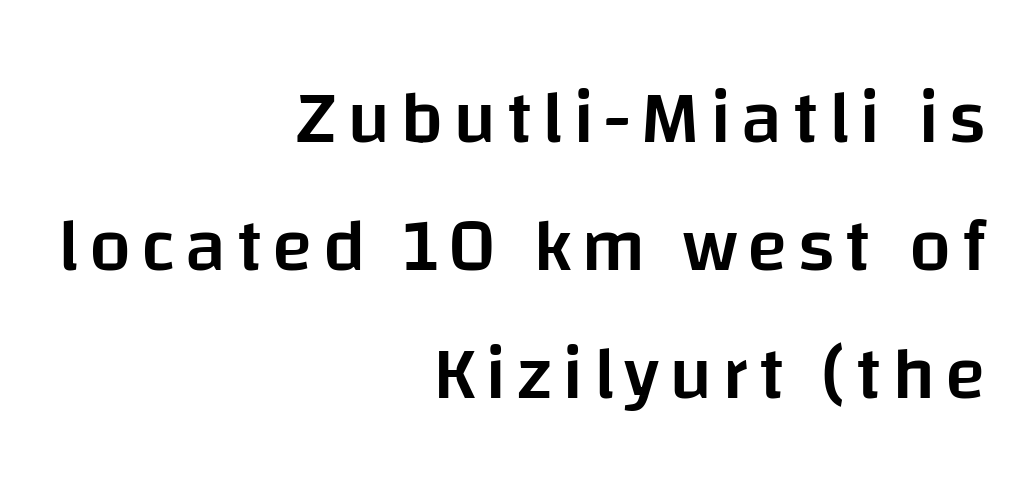
Q: Is the text bold? A: Semi-bold.
Q: Is the text italic (slanted)? A: No, it is upright.
Q: Is the typeface a serif or a sans-serif typeface? A: Sans-serif.
Q: Is the text underlined? A: No.
Q: How is the paragraph aligned? A: Right-aligned.
Q: Width (condensed, normal, or wide)? A: Normal.
Q: Stroke contrast? A: Low.
Q: x-height? A: Large.
Q: Monospaced? A: No.
